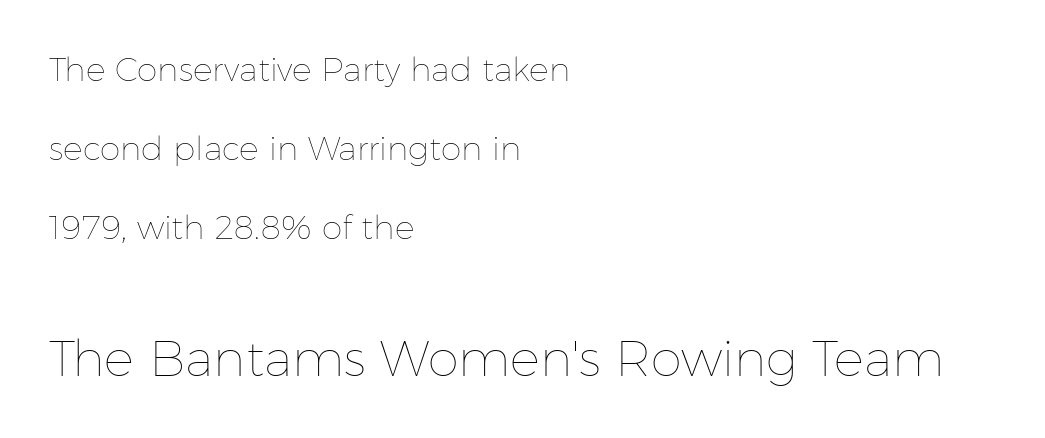
The image shows 50 px thin type, upright; set left-aligned, loose line spacing (2.4x), normal letter spacing, not underlined; the second (bottom) block is 1.52x larger; low stroke contrast and a medium x-height.
